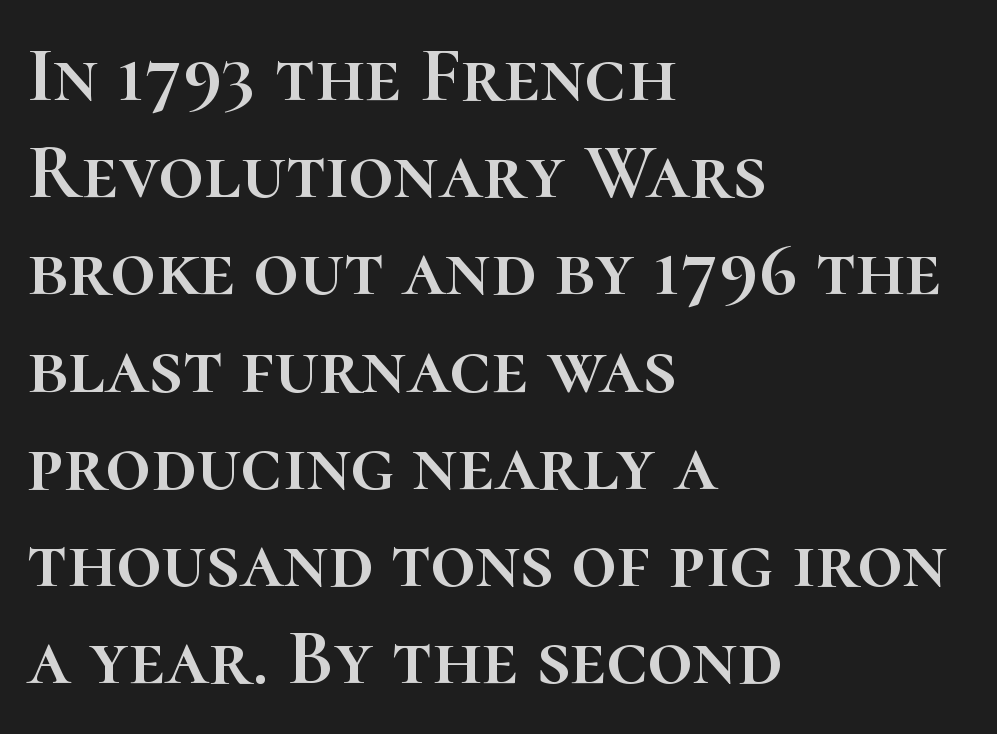
In terms of posture, this sample is upright. A typesetter would call this zero additional tracking. Teacher's note: observe the even left margin — that is flush-left alignment. Here the designer chose a conventional face with non-uniform glyph widths.
